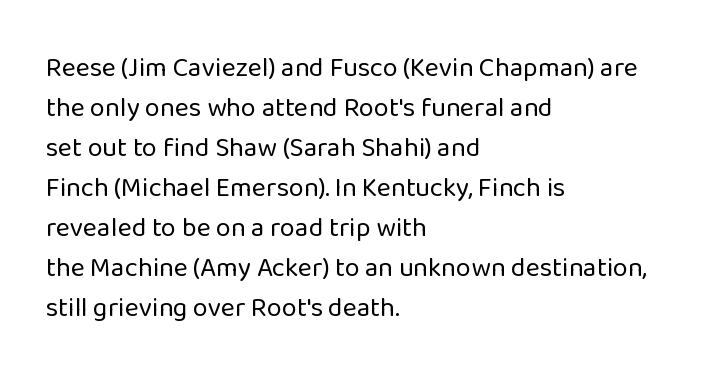
Q: Is the text bold? A: No.
Q: Is the text italic (slanted)? A: No, it is upright.
Q: Is the text underlined? A: No.
Q: How is the paragraph aligned? A: Left-aligned.
Q: Is the spacing between letters normal or unusually wide? A: Normal.
Q: Is the spacing between lines tight, normal or loose? A: Normal.
